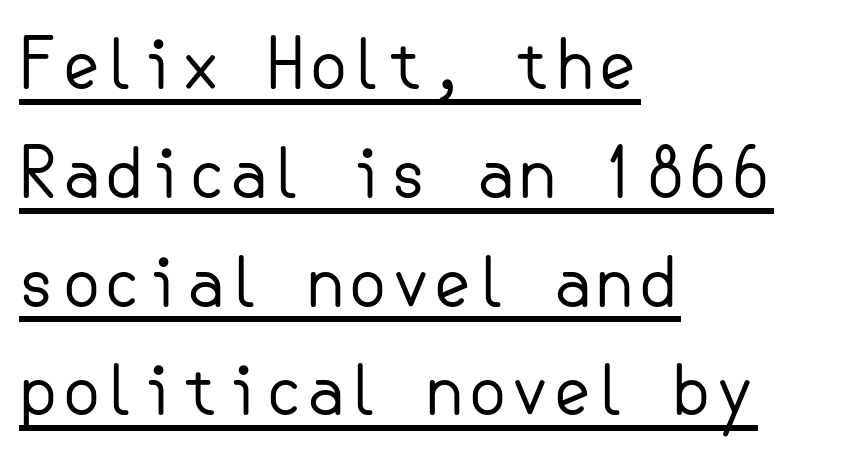
The image shows 68 px regular-weight sans-serif type, upright; set left-aligned, normal line spacing (1.6x), normal letter spacing, underlined; low stroke contrast and a small x-height.
